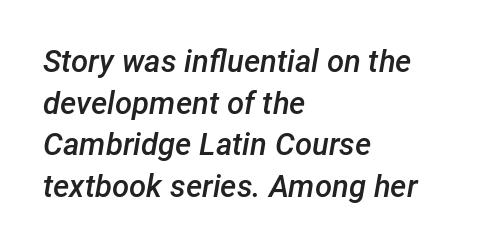
{"italic": "yes", "lean": "right", "slant_degrees": 12, "bold": "semi", "weight": "semibold", "width": "normal", "stroke_contrast": "low", "x_height": "medium", "monospaced": "no", "underline": "no", "align": "left", "line_spacing": "normal", "line_spacing_ratio": 1.34, "letter_spacing": "normal", "letter_spacing_em": 0.0, "glyph_px": 31}
